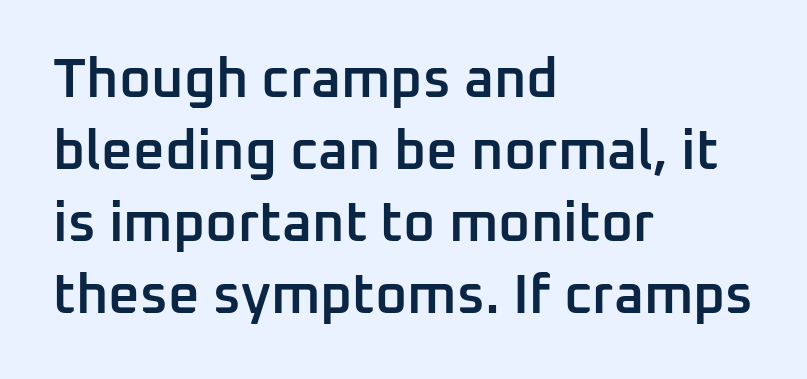
Q: Is the text bold? A: Semi-bold.
Q: Is the text italic (slanted)? A: No, it is upright.
Q: Is the typeface a serif or a sans-serif typeface? A: Sans-serif.
Q: Is the text underlined? A: No.
Q: How is the paragraph aligned? A: Left-aligned.
Q: Is the spacing between letters normal or unusually wide? A: Normal.
Q: Is the spacing between lines tight, normal or loose? A: Normal.
Q: Width (condensed, normal, or wide)? A: Normal.
Q: Stroke contrast? A: Low.
Q: x-height? A: Medium.
Q: Monospaced? A: No.
